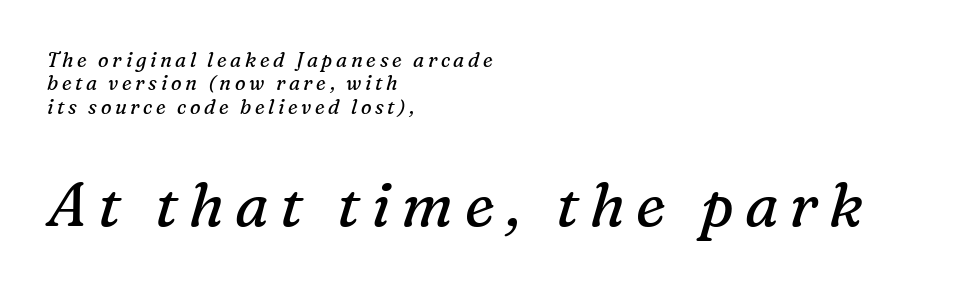
Q: Is the text bold? A: No.
Q: Is the text italic (slanted)? A: Yes, it leans right by about 16 degrees.
Q: Is the typeface a serif or a sans-serif typeface? A: Serif.
Q: Is the text underlined? A: No.
Q: How is the paragraph aligned? A: Left-aligned.
Q: Which block of text is set in a larger size, the first (top) or the second (bottom)? A: The second (bottom) one.
Q: Width (condensed, normal, or wide)? A: Normal.
Q: Stroke contrast? A: Medium.
Q: x-height? A: Medium.
Q: Monospaced? A: No.
